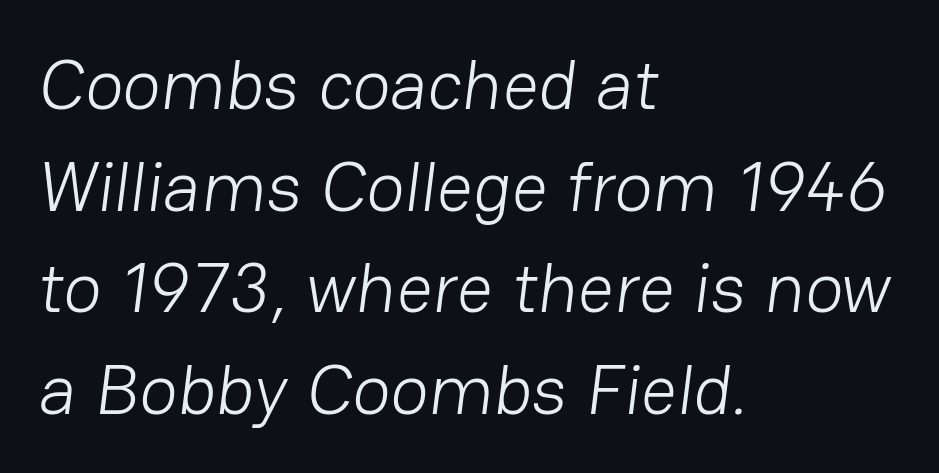
The image shows 71 px light sans-serif type; set left-aligned, normal line spacing (1.43x), normal letter spacing, not underlined; low stroke contrast and a medium x-height.
